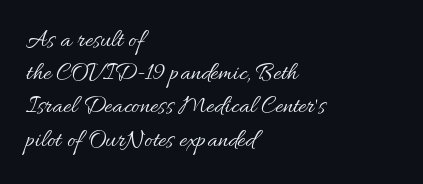
{"bold": "no", "underline": "no", "align": "left", "line_spacing": "normal", "line_spacing_ratio": 1.33, "letter_spacing": "normal", "letter_spacing_em": 0.0, "glyph_px": 25}
